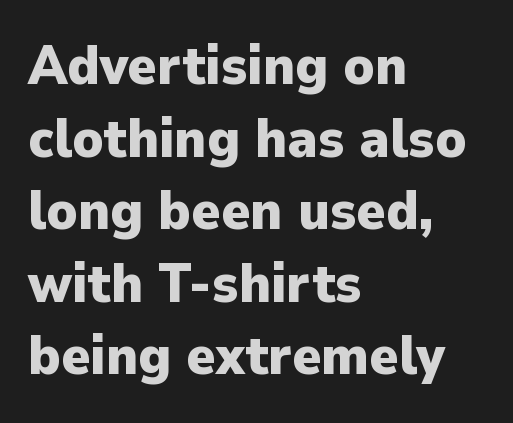
When letters stand straight like this, we call the style roman or upright. Varying glyph widths throughout — classic text-font behaviour. The string is rendered with underlining switched off. In terms of letterspacing, this is plain default setting.
